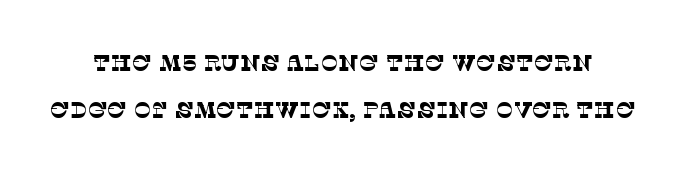
Honestly, the rows look like they've been pulled way apart. No chunkiness to these letters — they're not bold. Letter spacing: default. Unmarked baselines from the first word to the last.
